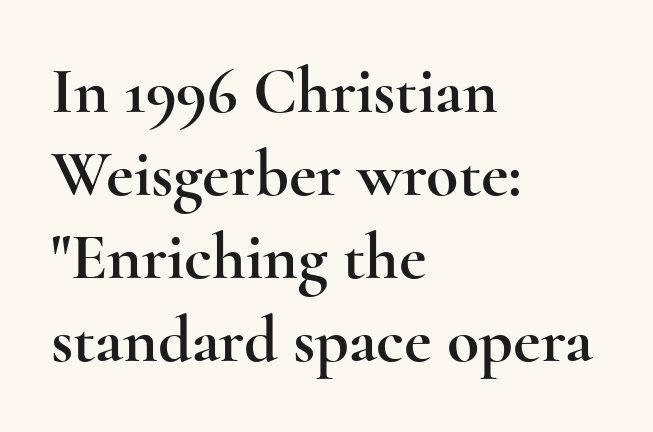
{"serif": "yes", "italic": "no", "width": "wide", "x_height": "small", "monospaced": "no", "underline": "no", "align": "left", "line_spacing": "normal", "line_spacing_ratio": 1.26, "letter_spacing": "normal", "letter_spacing_em": 0.0, "glyph_px": 66}
